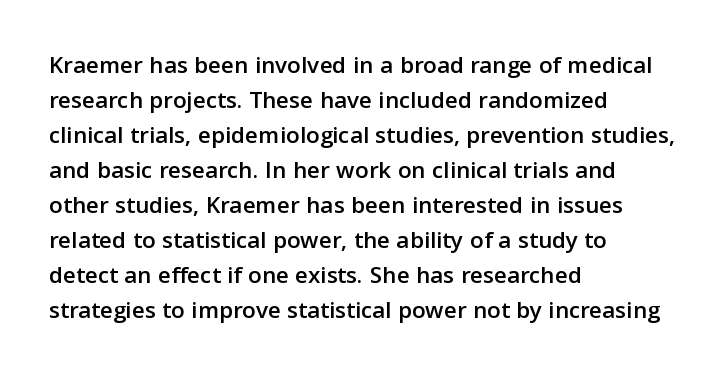
The rendering uses a moderate line-height, typical for paragraphs. A typesetter would call this zero additional tracking. Teacher's note: observe the even left margin — that is flush-left alignment. The string is rendered with underlining switched off. Posture: straight, roman, zero tilt.
